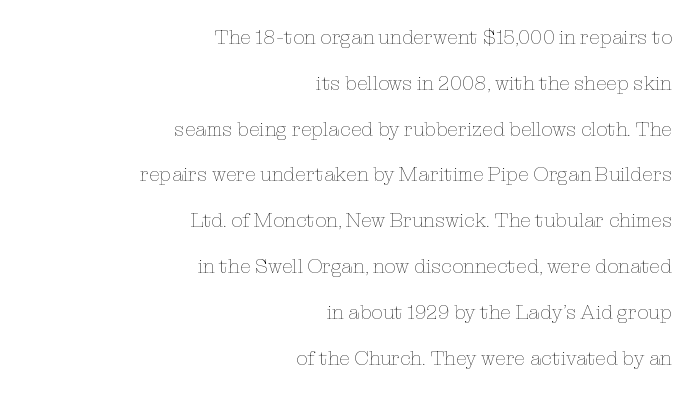
{"italic": "no", "bold": "no", "underline": "no", "align": "right", "line_spacing": "loose", "line_spacing_ratio": 2.29, "letter_spacing": "normal", "letter_spacing_em": 0.0, "glyph_px": 20}
